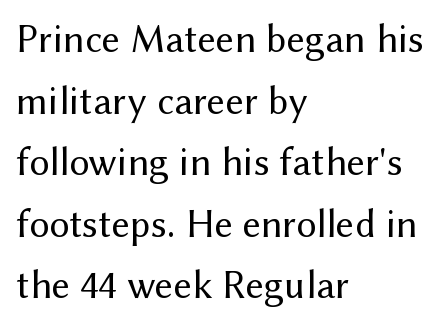
Q: Is the text bold? A: No.
Q: Is the text italic (slanted)? A: No, it is upright.
Q: Is the typeface a serif or a sans-serif typeface? A: Sans-serif.
Q: Is the text underlined? A: No.
Q: How is the paragraph aligned? A: Left-aligned.
Q: Is the spacing between letters normal or unusually wide? A: Normal.
Q: Is the spacing between lines tight, normal or loose? A: Normal.
Q: Width (condensed, normal, or wide)? A: Normal.
Q: Stroke contrast? A: Medium.
Q: x-height? A: Medium.
Q: Monospaced? A: No.
